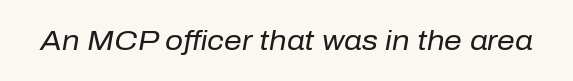
Q: Is the text bold? A: No.
Q: Is the text italic (slanted)? A: Yes, it leans right by about 10 degrees.
Q: Is the text underlined? A: No.
Q: Is the spacing between letters normal or unusually wide? A: Normal.
Q: Width (condensed, normal, or wide)? A: Normal.
Q: Stroke contrast? A: Low.
Q: x-height? A: Medium.
Q: Monospaced? A: No.
